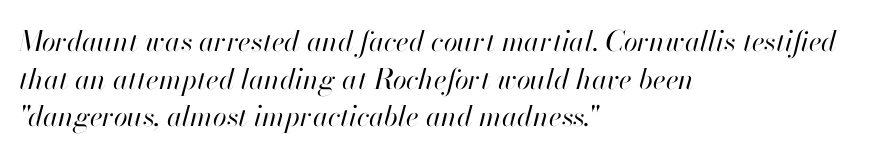
Descenders hang freely into open space. Between one letter and the next there's only the usual sliver of space. The letters are slanted; this is an italic face. Looks like regular typesetting: each glyph gets only the width it needs. Vertically, the passage feels balanced, rows spaced as you'd expect.
